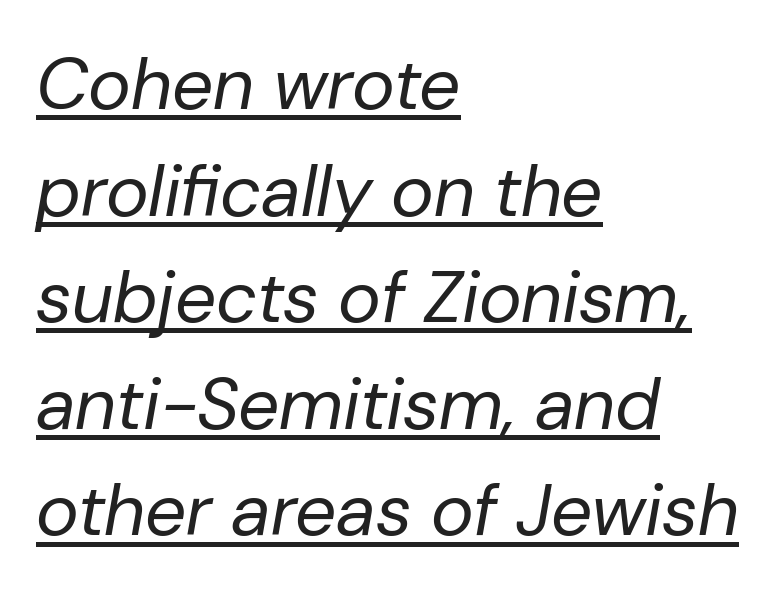
{"italic": "yes", "lean": "right", "slant_degrees": 10, "bold": "no", "weight": "regular", "width": "normal", "stroke_contrast": "low", "x_height": "medium", "monospaced": "no", "underline": "yes", "align": "left", "line_spacing": "normal", "line_spacing_ratio": 1.46, "letter_spacing": "normal", "letter_spacing_em": 0.0, "glyph_px": 73}
